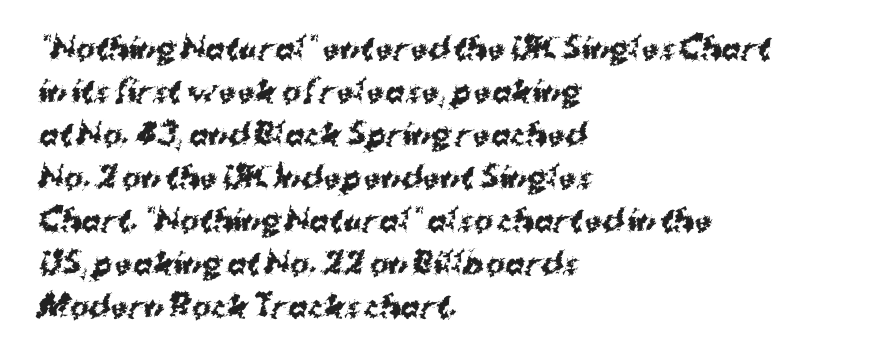
{"serif": "no", "bold": "yes", "weight": "bold", "width": "normal", "stroke_contrast": "medium", "x_height": "medium", "monospaced": "no", "underline": "no", "align": "left", "line_spacing": "normal", "line_spacing_ratio": 1.48, "letter_spacing": "normal", "letter_spacing_em": 0.0, "glyph_px": 29}
